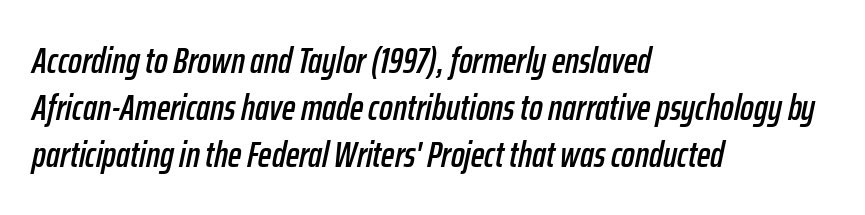
The glyphs are unaccompanied by any horizontal stroke below them. An italicized treatment has been applied to the whole sample. Compared with typical body copy, the letter spacing here is the same. All the whitespace from short lines collects on the right. The vertical gap from one line to the next is medium. These lines are rendered in a variable-pitch font.
